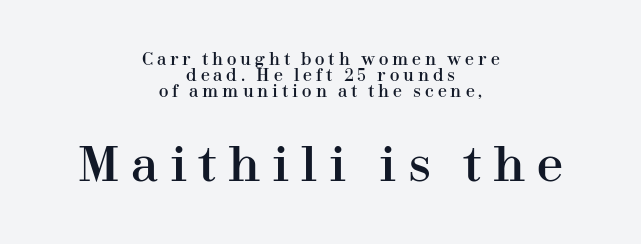
Scale increases going downward across the two blocks. These lines are rendered in a variable-pitch font. The designer went with a serif here, giving each stem small feet. Unmarked baselines from the first word to the last.
